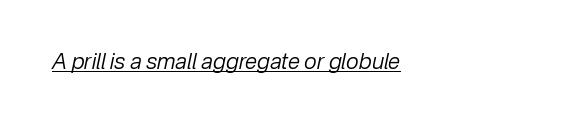
{"italic": "yes", "lean": "right", "slant_degrees": 12, "bold": "no", "underline": "yes", "letter_spacing": "normal", "letter_spacing_em": 0.0, "glyph_px": 22}
